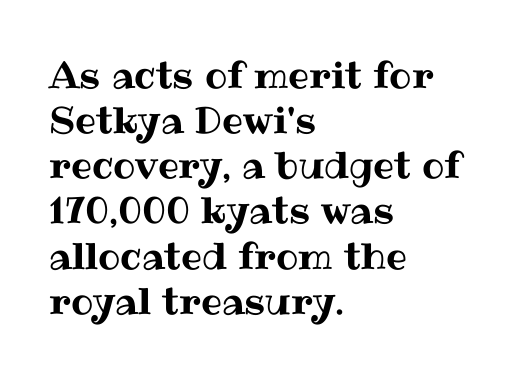
The image shows 37 px text type, upright; set left-aligned, line spacing 1.22x, normal letter spacing, not underlined; medium stroke contrast and a medium x-height.
